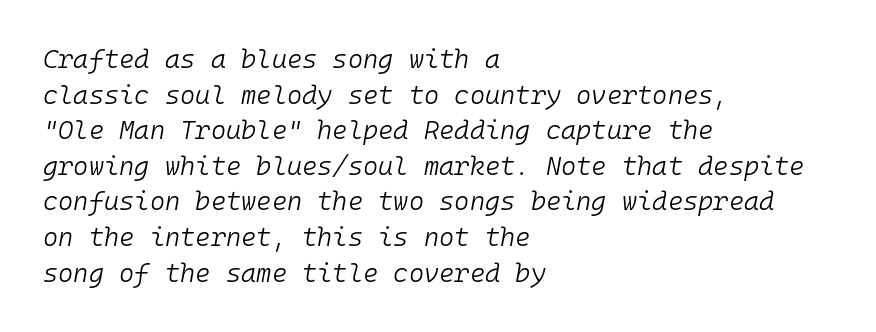
The image shows 26 px text type, italic (leaning right); set left-aligned, normal line spacing (1.37x), normal letter spacing, not underlined.
